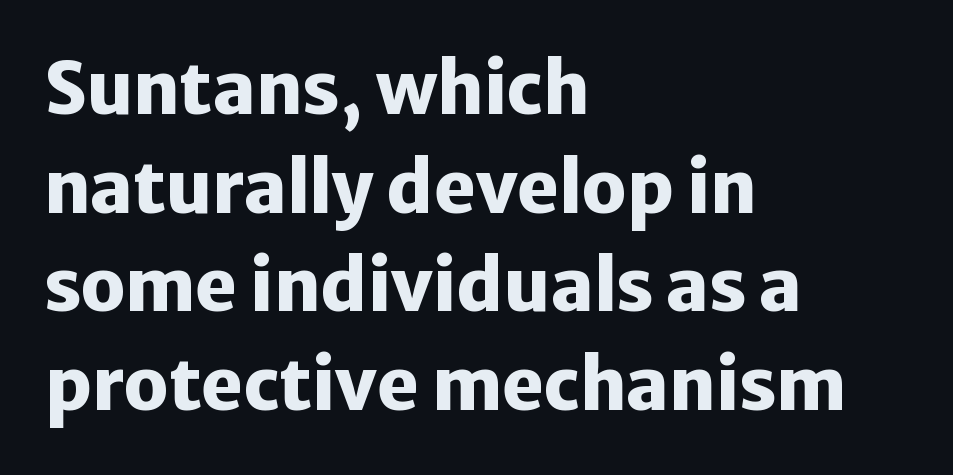
The image shows 71 px heavy sans-serif type, upright; set left-aligned, normal line spacing (1.39x), normal letter spacing, not underlined; low stroke contrast and a medium x-height.
